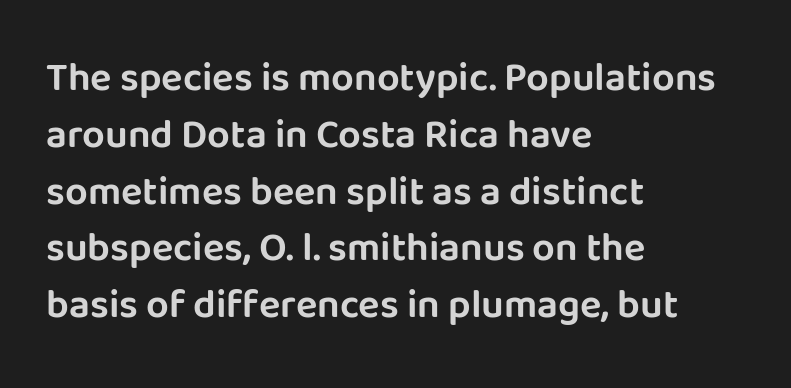
The image shows 40 px sans-serif type, upright; set left-aligned, normal line spacing (1.42x), normal letter spacing, not underlined; low stroke contrast and a large x-height.
